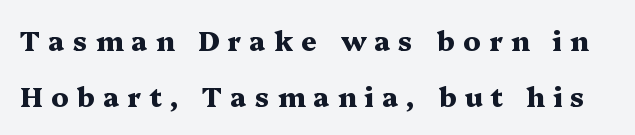
The image shows 27 px bold type, upright; set loose line spacing (2.08x), unusually wide letter spacing (+0.3 em), not underlined.
